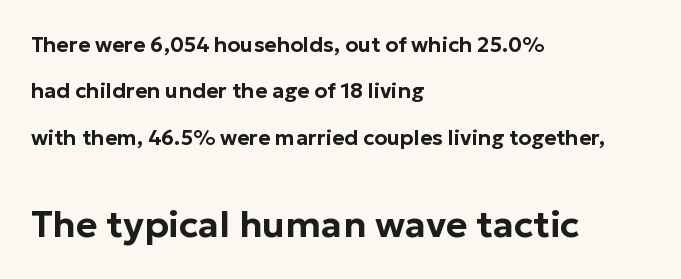
The image shows 37 px sans-serif type, upright; set left-aligned, loose line spacing (2.21x), normal letter spacing, not underlined; the second (bottom) block is 1.76x larger; low stroke contrast and a medium x-height.
